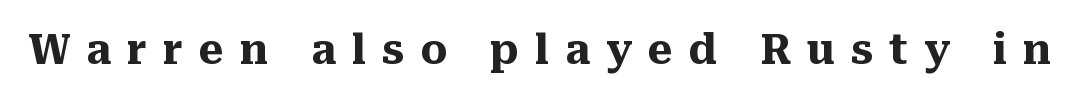
Q: Is the text bold? A: Yes.
Q: Is the text italic (slanted)? A: No, it is upright.
Q: Is the typeface a serif or a sans-serif typeface? A: Serif.
Q: Is the text underlined? A: No.
Q: Is the spacing between letters normal or unusually wide? A: Unusually wide.
Q: Width (condensed, normal, or wide)? A: Normal.
Q: Stroke contrast? A: Medium.
Q: x-height? A: Medium.
Q: Monospaced? A: No.
